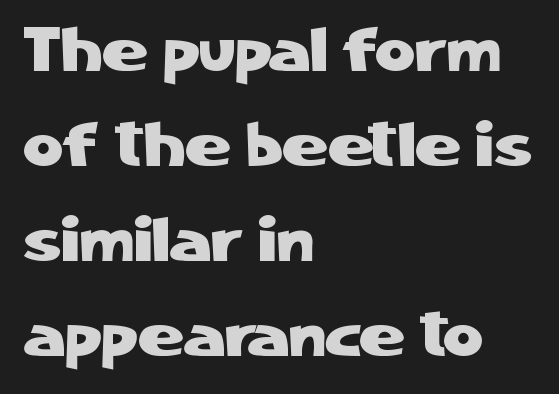
Which margin do the lines hug? The left one — the right edge is uneven. Does the leading feel generous? No, just average. Style check: upright. Font category for this specimen: sans-serif. The rendering uses natural spacing where letterforms have individual widths. The face used here is rendered with its standard letterfit.
